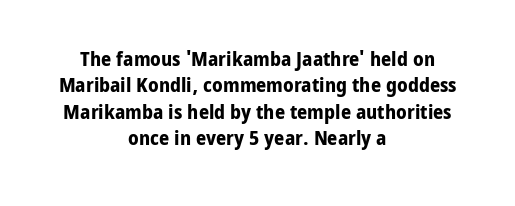
{"italic": "no", "bold": "yes", "underline": "no", "align": "center", "line_spacing": "normal", "line_spacing_ratio": 1.32, "letter_spacing": "normal", "letter_spacing_em": 0.0, "glyph_px": 20}
